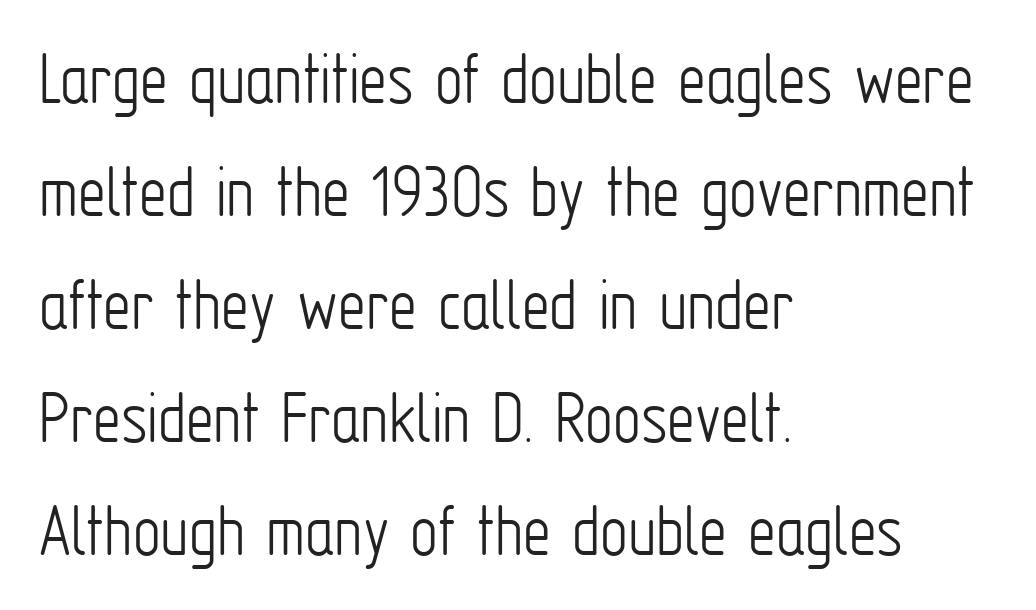
The image shows 78 px light, condensed sans-serif type, upright; set left-aligned, normal line spacing (1.45x), normal letter spacing, not underlined; low stroke contrast and a medium x-height.
